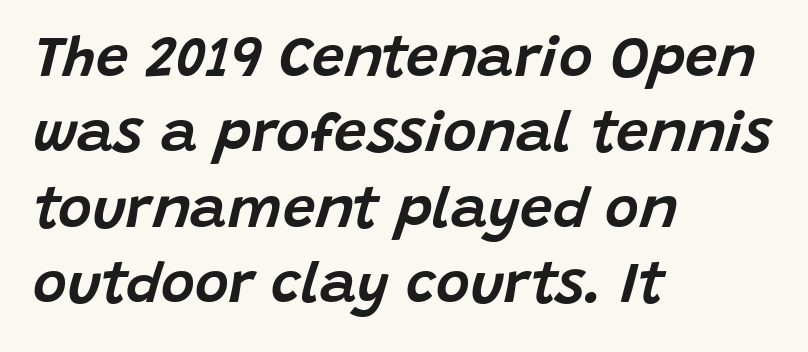
The image shows 58 px text type, italic (leaning right); set left-aligned, normal line spacing (1.3x), normal letter spacing, not underlined; low stroke contrast and a large x-height.
